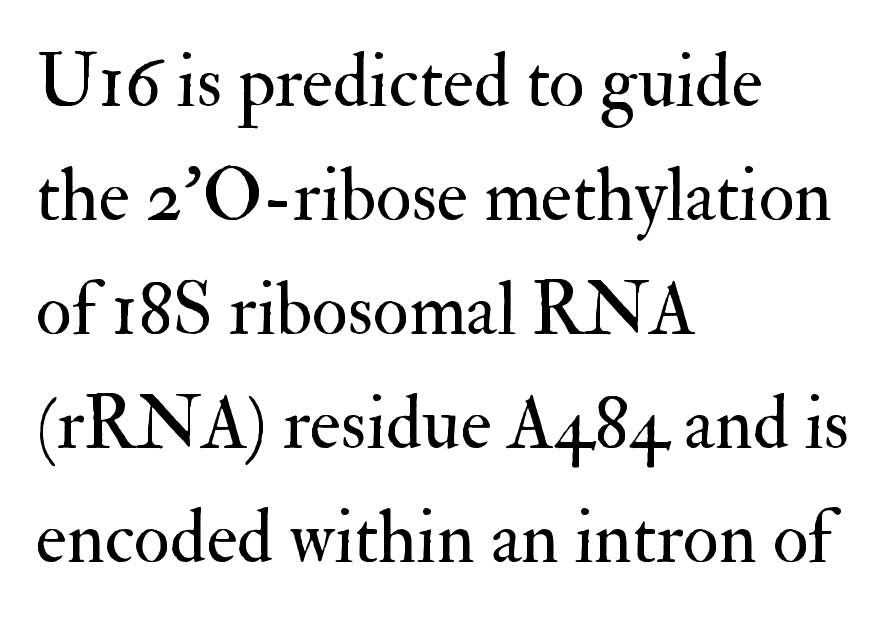
The image shows 74 px regular-weight serif type, upright; set left-aligned, normal line spacing (1.54x), normal letter spacing, not underlined; medium stroke contrast and a small x-height.
